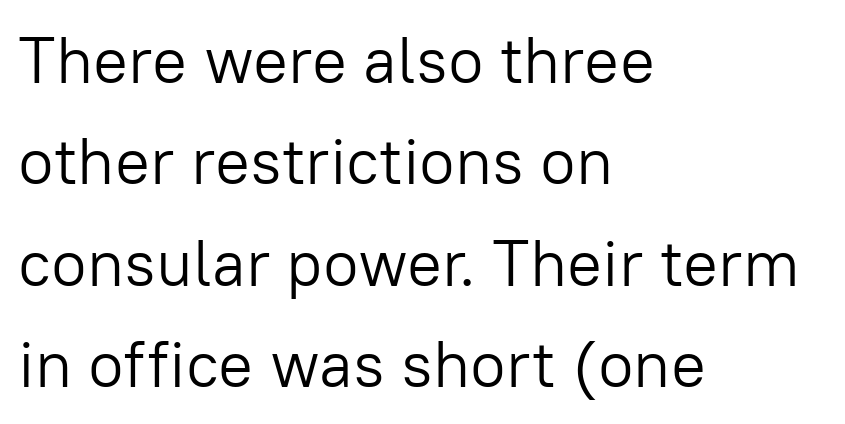
{"serif": "no", "italic": "no", "bold": "no", "weight": "light", "width": "normal", "stroke_contrast": "low", "x_height": "medium", "monospaced": "no", "underline": "no", "align": "left", "line_spacing": "normal", "line_spacing_ratio": 1.56, "letter_spacing": "normal", "letter_spacing_em": 0.0, "glyph_px": 65}
